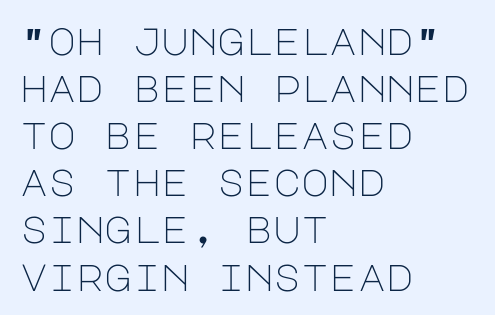
How are the letters spaced? Ordinarily, with no added tracking. Caption: multi-line text, flush left, ragged right. Descenders are the only things crossing below the line. Quick note: not italic, upright. Observe the absence of serifs on each vertical stroke in this sample.
